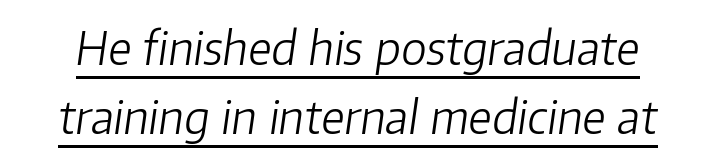
Evenly set lines give the paragraph a standard silhouette. Every word sits above its own underline. Designer's note — italics engaged. Varying glyph widths throughout — classic text-font behaviour.
